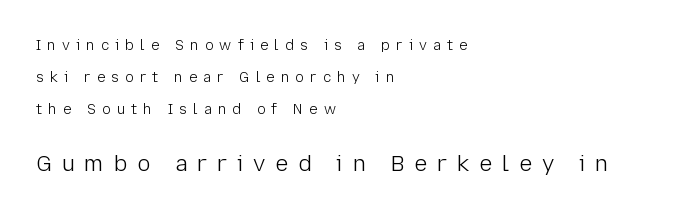
Q: Is the text bold? A: No.
Q: Is the text italic (slanted)? A: No, it is upright.
Q: Is the text underlined? A: No.
Q: How is the paragraph aligned? A: Left-aligned.
Q: Is the spacing between letters normal or unusually wide? A: Unusually wide.
Q: Is the spacing between lines tight, normal or loose? A: Loose.
Q: Which block of text is set in a larger size, the first (top) or the second (bottom)? A: The second (bottom) one.
